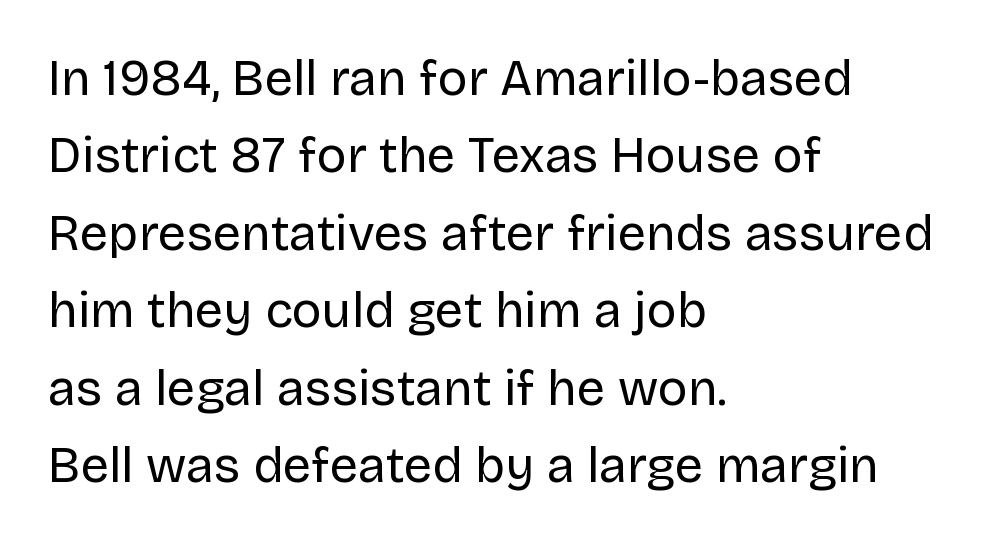
The baseline area is clear. Nope, no serifs anywhere on these letters. The characters are drawn with everyday or finer stroke widths. The setting favours the left margin, as ordinary paragraphs usually do. Looks like regular typesetting: each glyph gets only the width it needs. A typesetter would mark this as roman, not italic.
